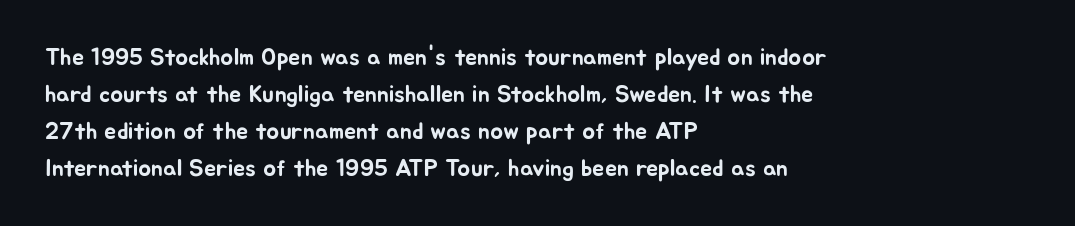
The image shows 24 px text type, upright; set left-aligned, normal line spacing (1.54x), normal letter spacing, not underlined.
